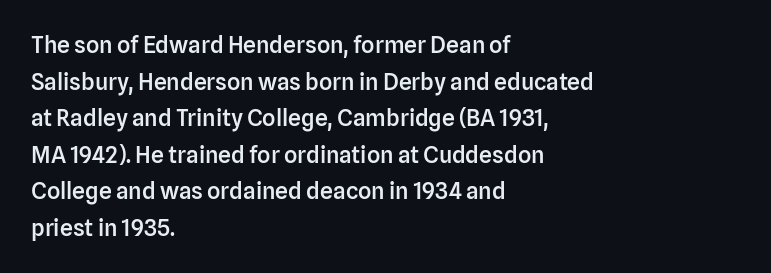
{"italic": "no", "bold": "semi", "underline": "no", "align": "left", "line_spacing": "normal", "line_spacing_ratio": 1.59, "letter_spacing": "normal", "letter_spacing_em": 0.0, "glyph_px": 23}
